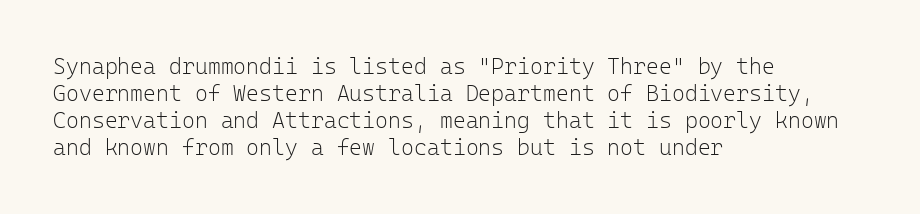
Honestly, the letter spacing is just normal — you wouldn't notice it. A student would call this left alignment; a typographer would say flush left, rag right. The font sits on the lighter half of the weight spectrum, regular included. Just letters on the line, the space beneath them empty.
